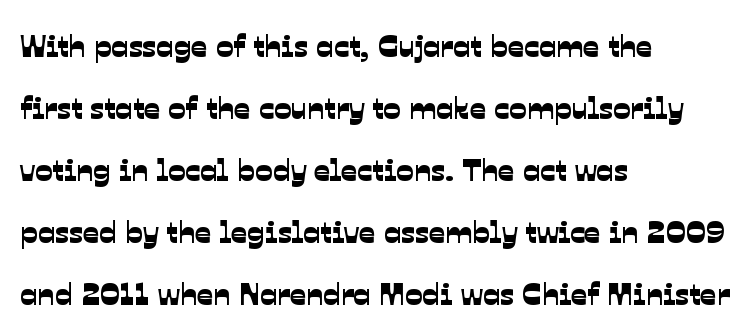
The image shows 32 px sans-serif type; set left-aligned, loose line spacing (1.94x), normal letter spacing, not underlined; low stroke contrast and a medium x-height.
